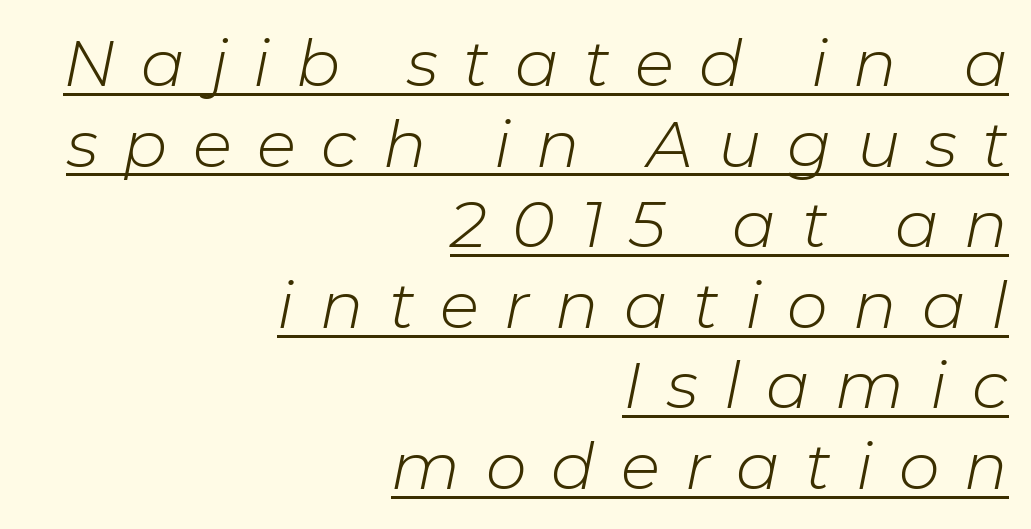
{"italic": "yes", "lean": "right", "slant_degrees": 11, "bold": "no", "weight": "light", "width": "normal", "stroke_contrast": "low", "x_height": "medium", "monospaced": "no", "underline": "yes", "align": "right", "line_spacing_ratio": 1.24, "letter_spacing": "wide", "letter_spacing_em": 0.39, "glyph_px": 65}
